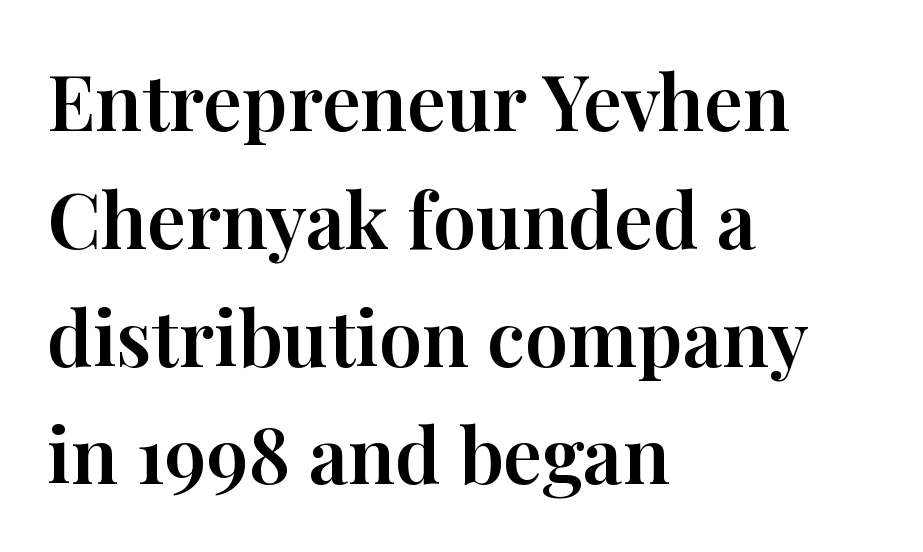
The lines in this sample share a left origin and differ only in where they stop. Tall strokes in this sample are plumb rather than angled. Decoration check: the copy has no underline. The rendering keeps characters at their native spacing. This sample keeps an unexceptional amount of space between lines.
